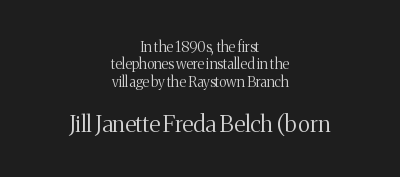
Q: Is the text bold? A: No.
Q: Is the text italic (slanted)? A: No, it is upright.
Q: Is the text underlined? A: No.
Q: How is the paragraph aligned? A: Centered.
Q: Is the spacing between letters normal or unusually wide? A: Normal.
Q: Is the spacing between lines tight, normal or loose? A: Normal.
Q: Which block of text is set in a larger size, the first (top) or the second (bottom)? A: The second (bottom) one.
